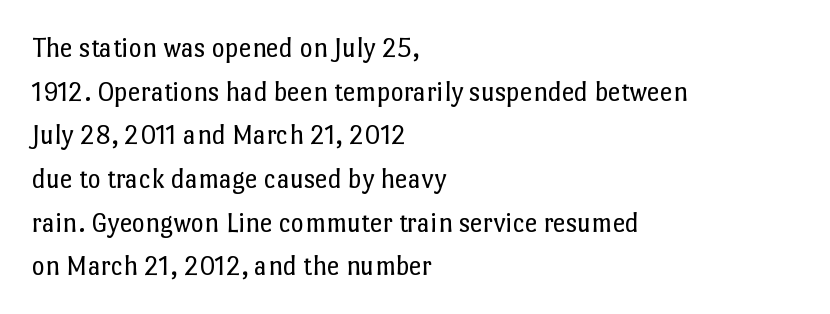
No chunkiness to these letters — they're not bold. Is there much room between lines? A standard amount, neither cramped nor airy. Each word holds together tightly as a unit, with standard inter-letter gaps. The passage shown is typed in a proportional face where columns would drift. Typeset ragged right — the left edge is the straight one. This is the regular roman posture of the typeface.
